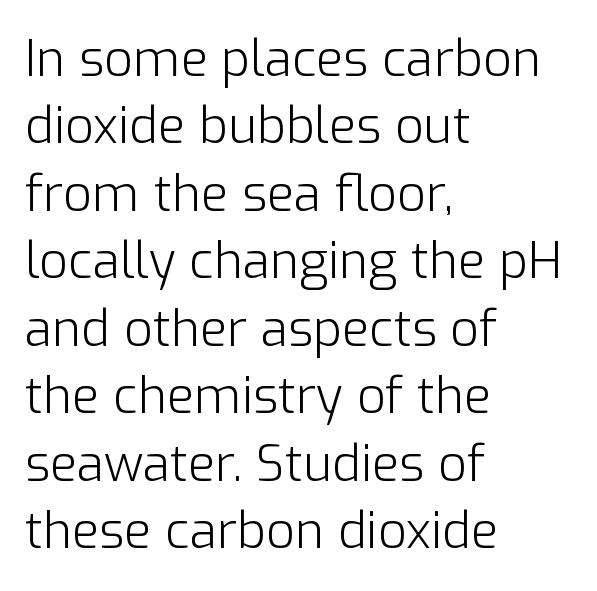
The image shows 50 px light sans-serif type, upright; set left-aligned, normal line spacing (1.35x), normal letter spacing, not underlined; low stroke contrast and a medium x-height.
